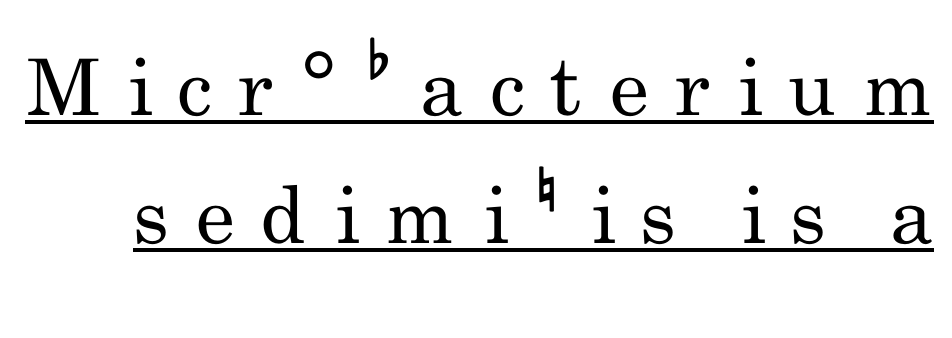
{"serif": "no", "italic": "no", "bold": "no", "weight": "regular", "width": "condensed", "stroke_contrast": "low", "x_height": "small", "monospaced": "no", "underline": "yes", "line_spacing": "normal", "line_spacing_ratio": 1.64, "letter_spacing": "wide", "letter_spacing_em": 0.34, "glyph_px": 78}
